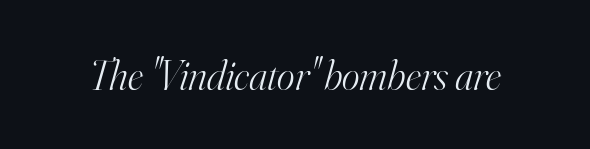
{"serif": "yes", "italic": "yes", "lean": "right", "slant_degrees": 16, "bold": "no", "weight": "light", "width": "normal", "stroke_contrast": "high", "x_height": "small", "monospaced": "no", "underline": "no", "letter_spacing": "normal", "letter_spacing_em": 0.0, "glyph_px": 42}
